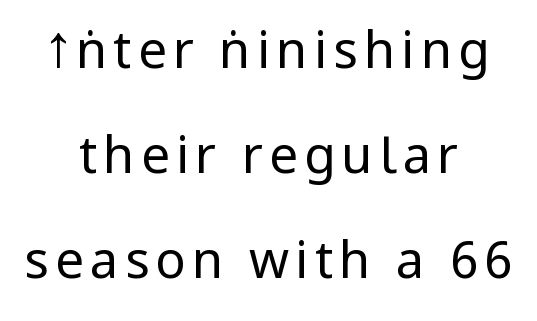
{"serif": "no", "italic": "no", "bold": "no", "weight": "regular", "width": "condensed", "stroke_contrast": "low", "underline": "no", "align": "center", "line_spacing": "loose", "line_spacing_ratio": 2.06, "glyph_px": 51}
